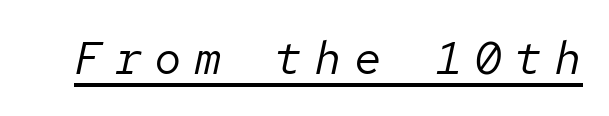
The image shows 46 px regular-weight type, italic (leaning right), monospaced; set unusually wide letter spacing (+0.27 em), underlined; low stroke contrast and a medium x-height.
